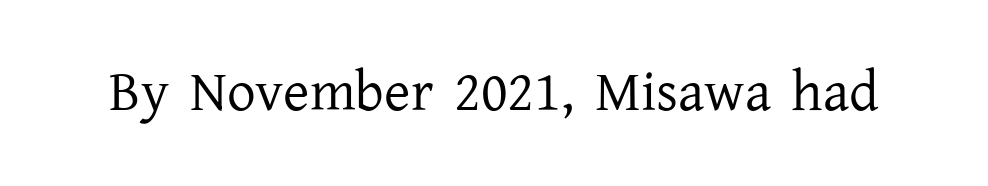
{"serif": "yes", "italic": "no", "bold": "no", "weight": "regular", "width": "normal", "stroke_contrast": "low", "x_height": "medium", "monospaced": "no", "underline": "no", "letter_spacing": "normal", "letter_spacing_em": 0.0, "glyph_px": 57}
